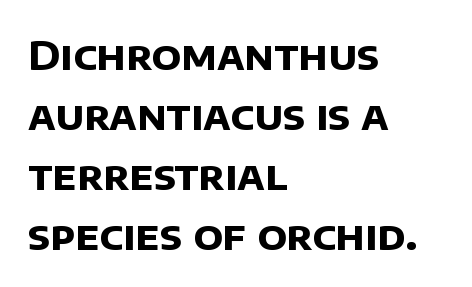
{"serif": "no", "bold": "yes", "weight": "bold", "width": "normal", "stroke_contrast": "low", "x_height": "large", "monospaced": "no", "underline": "no", "align": "left", "line_spacing": "normal", "line_spacing_ratio": 1.5, "letter_spacing": "normal", "letter_spacing_em": 0.0, "glyph_px": 40}
